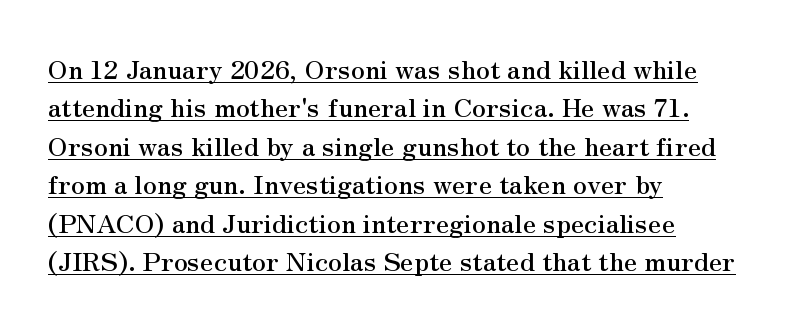
Here the glyphs are tracked normally, forming tight word shapes. Line beginnings align vertically; line endings do not. Do the letters lean? They stand straight. These lines sit exactly where default settings would place them. You can see a thin bar hugging the bottom of the glyphs.
